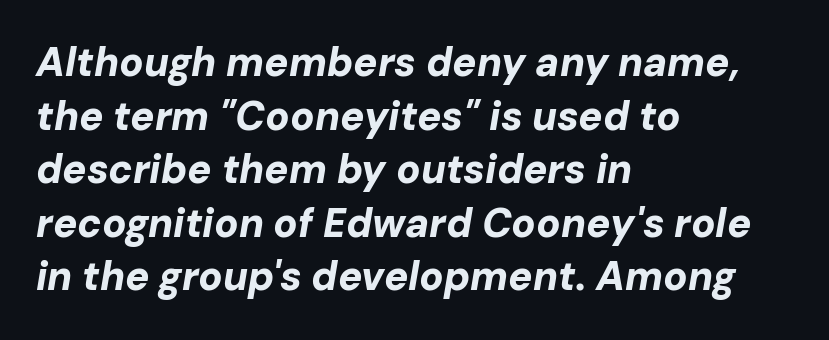
Compared with typical body copy, the letter spacing here is the same. This sample has the flowing, uneven cadence of proportional lettering. Quick note: interline space is typical. What weight is shown? A full bold with thick strokes.
